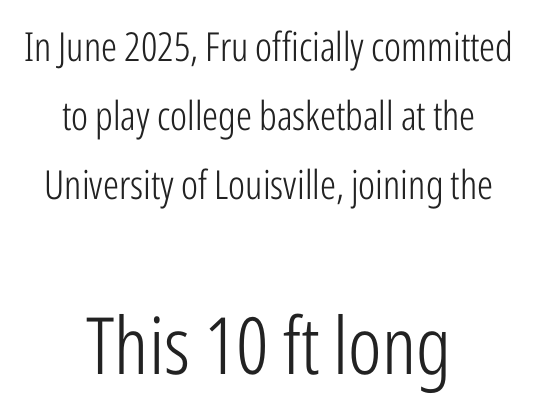
The image shows 79 px light, condensed sans-serif type, upright; set centered, line spacing 1.73x, normal letter spacing, not underlined; the second (bottom) block is 1.98x larger; low stroke contrast and a medium x-height.
